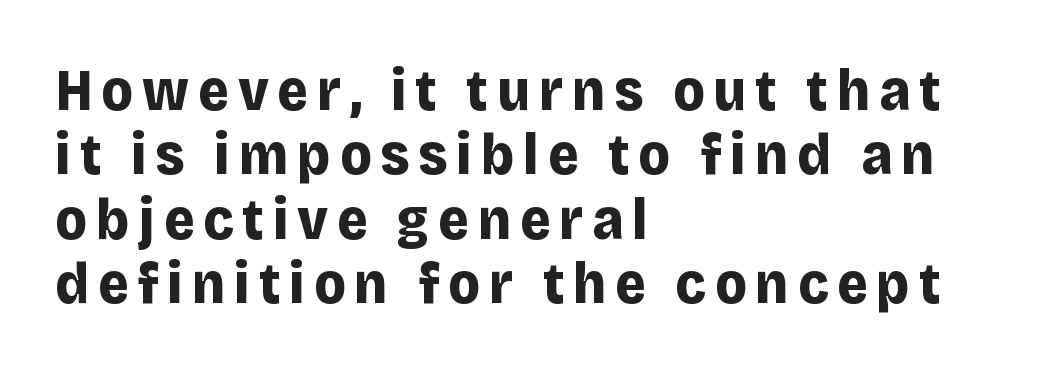
Q: Is the text bold? A: Yes.
Q: Is the text italic (slanted)? A: No, it is upright.
Q: Is the typeface a serif or a sans-serif typeface? A: Sans-serif.
Q: Is the text underlined? A: No.
Q: How is the paragraph aligned? A: Left-aligned.
Q: Is the spacing between lines tight, normal or loose? A: Tight.
Q: Width (condensed, normal, or wide)? A: Normal.
Q: Stroke contrast? A: Low.
Q: x-height? A: Large.
Q: Monospaced? A: No.
